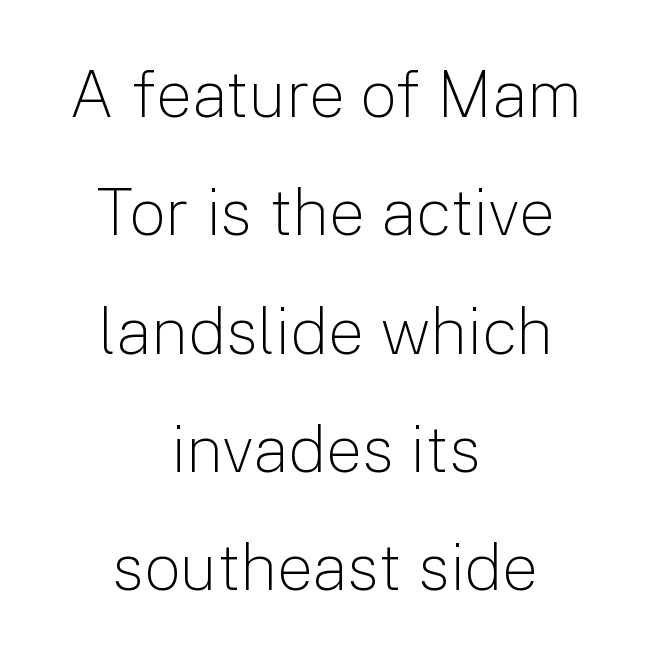
{"serif": "no", "italic": "no", "bold": "no", "weight": "light", "width": "normal", "stroke_contrast": "low", "x_height": "medium", "monospaced": "no", "underline": "no", "align": "center", "line_spacing_ratio": 1.82, "letter_spacing": "normal", "letter_spacing_em": 0.0, "glyph_px": 65}
